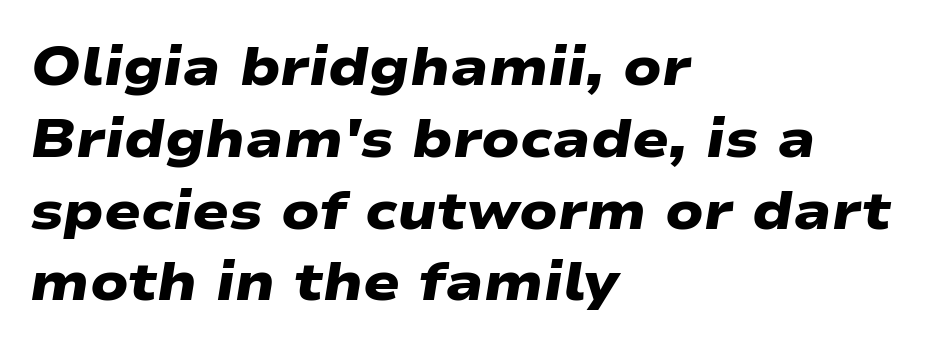
{"serif": "no", "bold": "yes", "weight": "heavy", "width": "wide", "stroke_contrast": "low", "x_height": "medium", "monospaced": "no", "underline": "no", "align": "left", "line_spacing": "normal", "line_spacing_ratio": 1.33, "letter_spacing": "normal", "letter_spacing_em": 0.0, "glyph_px": 54}
